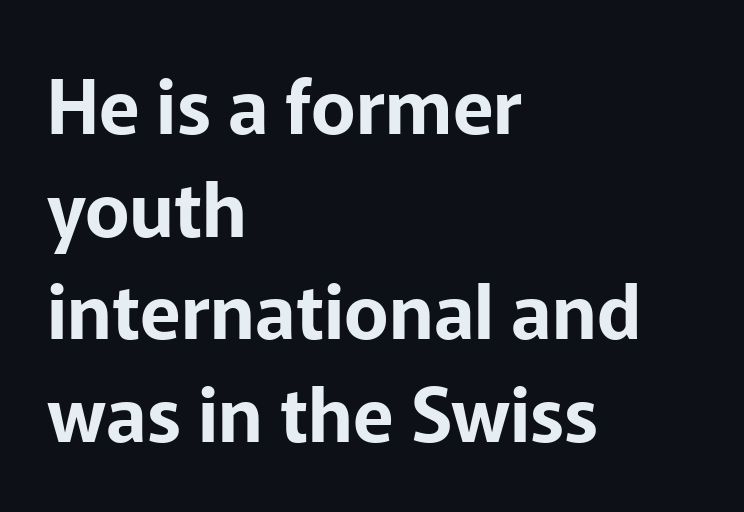
The image shows 75 px sans-serif type, upright; set left-aligned, normal line spacing (1.37x), normal letter spacing, not underlined; low stroke contrast and a medium x-height.
